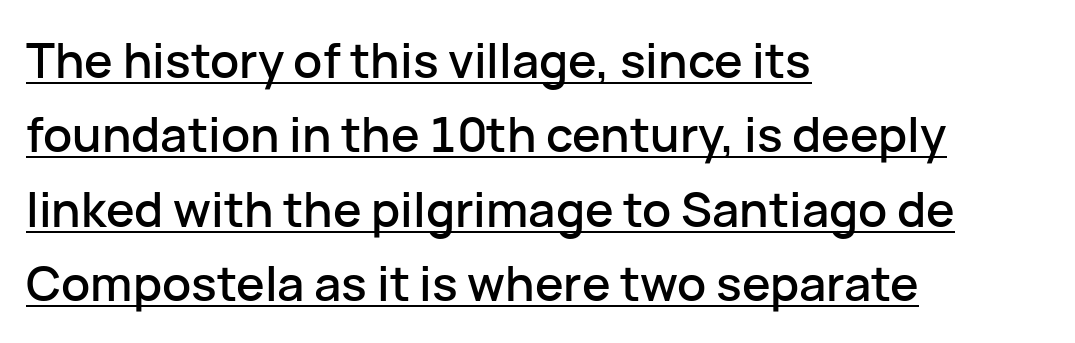
{"serif": "no", "italic": "no", "width": "normal", "stroke_contrast": "low", "x_height": "medium", "monospaced": "no", "underline": "yes", "align": "left", "line_spacing": "normal", "line_spacing_ratio": 1.55, "letter_spacing": "normal", "letter_spacing_em": 0.0, "glyph_px": 48}
